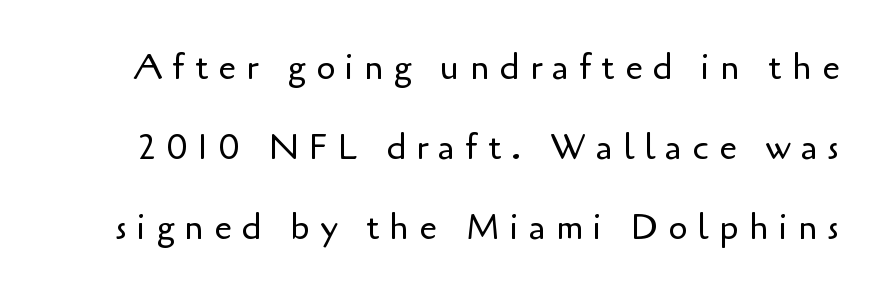
Note the varied advance widths — an 'i' is clearly narrower than an 'm'. Posture: vertical. Descenders hang freely into open space. Ink coverage per letter is moderate at most. Unlike a traditional serif, this face leaves its strokes unadorned.
